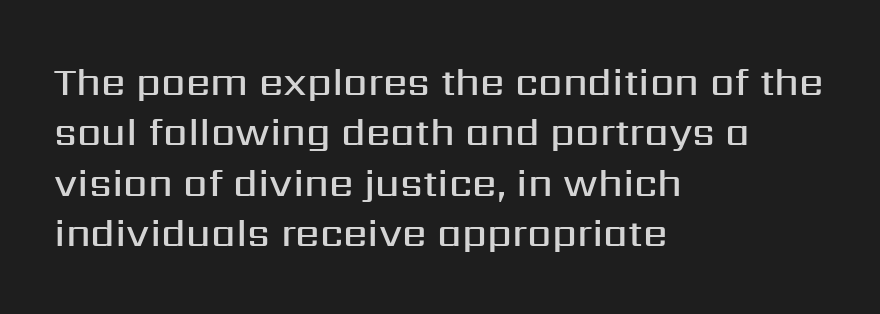
Left-aligned paragraph, ragged on the right. The passage shown stacks its lines at a standard gap. A sans-serif font was chosen for this passage. Weight check: semibold — heavier than regular, not quite bold. Does the lettering tilt? It doesn't — this is upright. Is the letter spacing exaggerated? No — it looks like the ordinary default.
